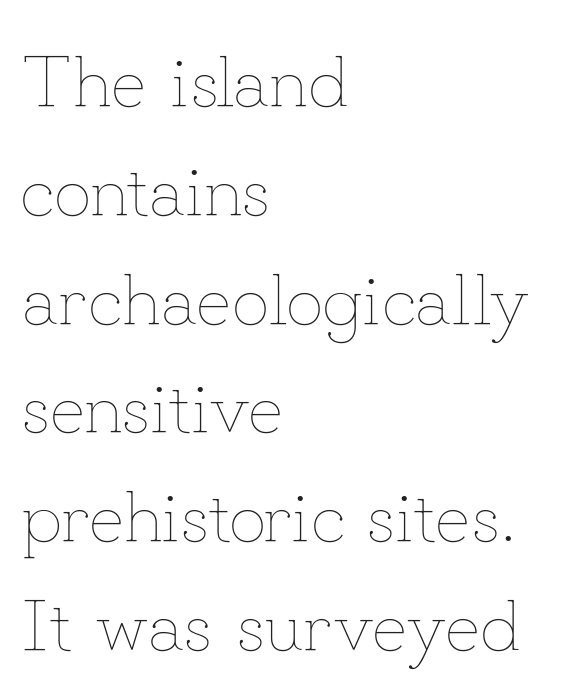
{"italic": "no", "bold": "no", "weight": "thin", "width": "normal", "stroke_contrast": "low", "x_height": "small", "monospaced": "no", "underline": "no", "align": "left", "line_spacing": "normal", "line_spacing_ratio": 1.49, "letter_spacing": "normal", "letter_spacing_em": 0.0, "glyph_px": 73}
